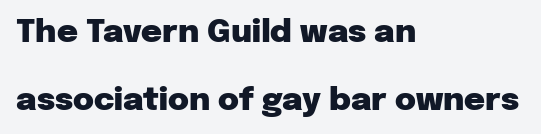
Q: Is the text bold? A: Yes.
Q: Is the text italic (slanted)? A: No, it is upright.
Q: Is the typeface a serif or a sans-serif typeface? A: Sans-serif.
Q: Is the text underlined? A: No.
Q: How is the paragraph aligned? A: Left-aligned.
Q: Is the spacing between letters normal or unusually wide? A: Normal.
Q: Is the spacing between lines tight, normal or loose? A: Loose.
Q: Width (condensed, normal, or wide)? A: Normal.
Q: Stroke contrast? A: Low.
Q: x-height? A: Medium.
Q: Monospaced? A: No.
